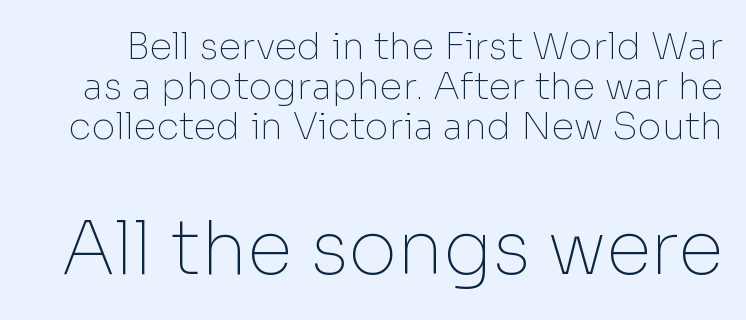
The image shows 74 px thin sans-serif type, upright; set tight line spacing (1.08x), normal letter spacing, not underlined; the second (bottom) block is 2.0x larger; low stroke contrast and a medium x-height.
